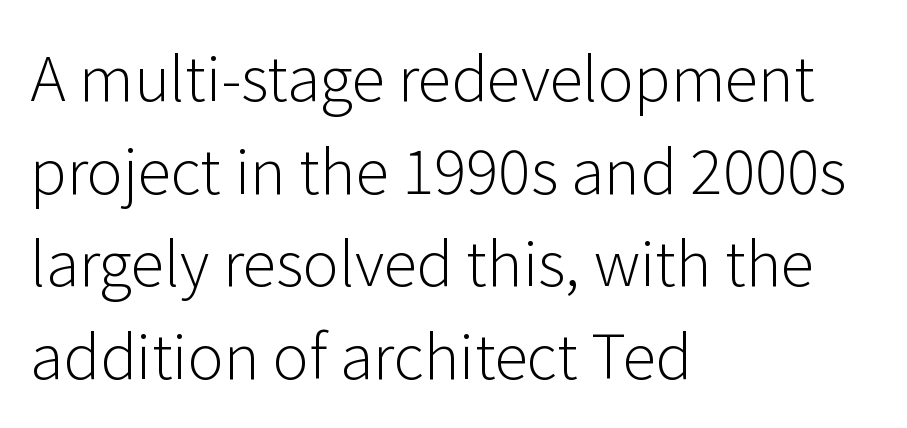
{"serif": "no", "italic": "no", "bold": "no", "weight": "light", "width": "normal", "stroke_contrast": "low", "x_height": "medium", "monospaced": "no", "underline": "no", "align": "left", "line_spacing": "normal", "line_spacing_ratio": 1.52, "letter_spacing": "normal", "letter_spacing_em": 0.0, "glyph_px": 61}
